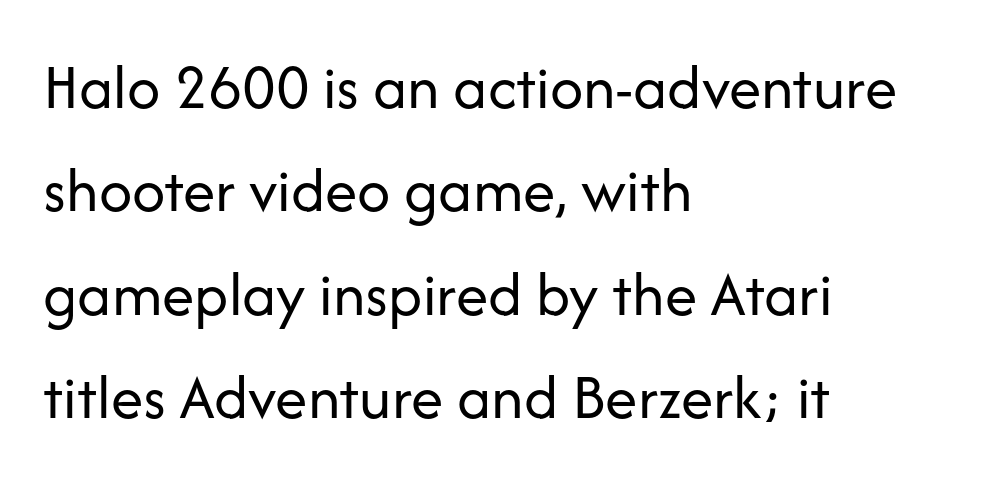
{"serif": "no", "italic": "no", "bold": "no", "weight": "regular", "width": "normal", "stroke_contrast": "low", "x_height": "medium", "monospaced": "no", "underline": "no", "align": "left", "line_spacing": "normal", "line_spacing_ratio": 1.59, "letter_spacing": "normal", "letter_spacing_em": 0.0, "glyph_px": 65}
